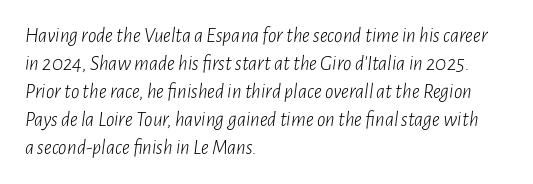
Left-aligned paragraph, ragged on the right. Decoration check: the copy has no underline. The passage shown is not bold in any degree. The letters sit at their default tracking, neither squeezed nor spread. Students, observe: this is what conventionally led text looks like. Observe the lean: these are italic letterforms.
